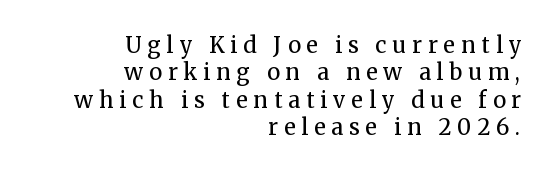
The lettering stays uniformly vertical, giving the passage a roman look. Successive baselines arrive at the customary interval. Anything drawn beneath the words? Only blank space. Between one letter and the next there's a generous, obvious gap. Heaviness? Minimal to ordinary, like unemphasized prose. This rendering uses right alignment, leaving the left contour irregular.
